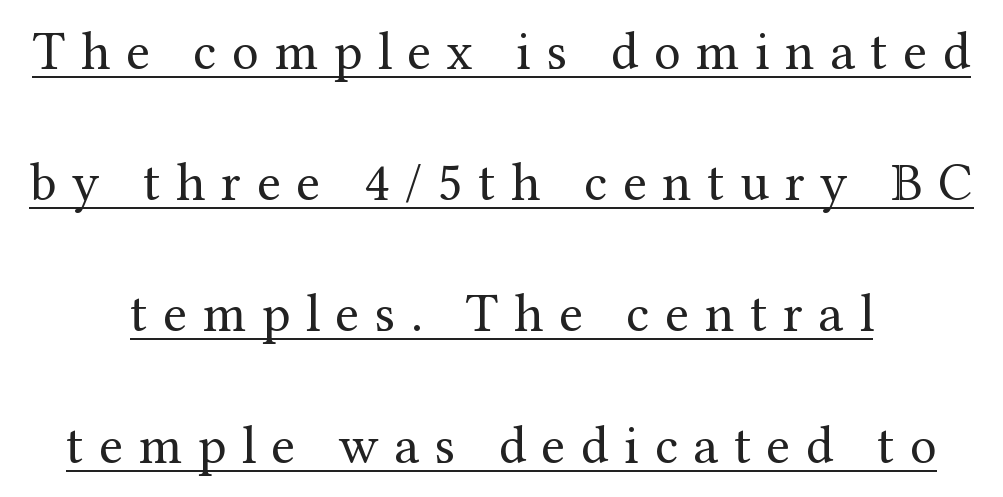
Q: Is the text bold? A: No.
Q: Is the text italic (slanted)? A: No, it is upright.
Q: Is the typeface a serif or a sans-serif typeface? A: Serif.
Q: Is the text underlined? A: Yes.
Q: How is the paragraph aligned? A: Centered.
Q: Is the spacing between letters normal or unusually wide? A: Unusually wide.
Q: Is the spacing between lines tight, normal or loose? A: Loose.
Q: Width (condensed, normal, or wide)? A: Normal.
Q: Stroke contrast? A: Medium.
Q: x-height? A: Medium.
Q: Monospaced? A: No.
